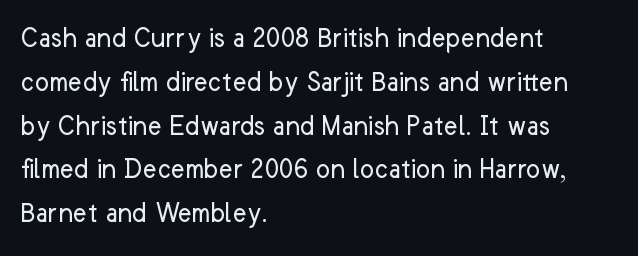
Q: Is the text bold? A: No.
Q: Is the text italic (slanted)? A: No, it is upright.
Q: Is the typeface a serif or a sans-serif typeface? A: Sans-serif.
Q: Is the text underlined? A: No.
Q: How is the paragraph aligned? A: Left-aligned.
Q: Is the spacing between letters normal or unusually wide? A: Normal.
Q: Is the spacing between lines tight, normal or loose? A: Normal.
Q: Width (condensed, normal, or wide)? A: Normal.
Q: Stroke contrast? A: Low.
Q: x-height? A: Medium.
Q: Monospaced? A: No.
